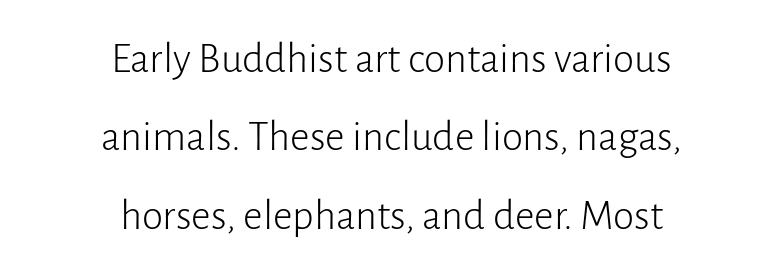
Q: Is the text bold? A: No.
Q: Is the text italic (slanted)? A: No, it is upright.
Q: Is the typeface a serif or a sans-serif typeface? A: Sans-serif.
Q: Is the text underlined? A: No.
Q: How is the paragraph aligned? A: Centered.
Q: Is the spacing between letters normal or unusually wide? A: Normal.
Q: Width (condensed, normal, or wide)? A: Normal.
Q: Stroke contrast? A: Low.
Q: x-height? A: Medium.
Q: Monospaced? A: No.
